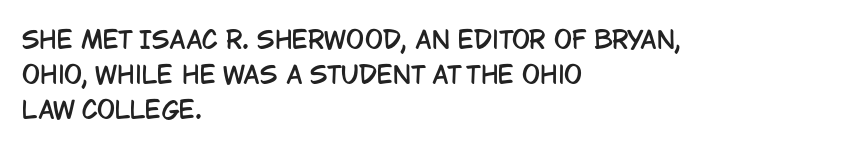
The image shows 24 px text type, upright; set left-aligned, normal line spacing (1.46x), normal letter spacing, not underlined.
